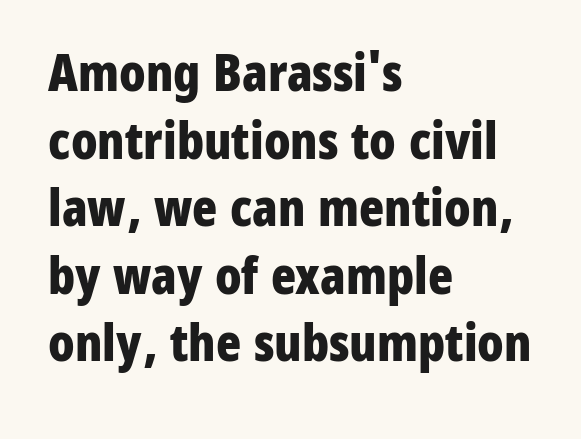
{"serif": "no", "italic": "no", "bold": "yes", "weight": "bold", "width": "condensed", "stroke_contrast": "low", "x_height": "medium", "monospaced": "no", "underline": "no", "align": "left", "line_spacing": "normal", "line_spacing_ratio": 1.3, "letter_spacing": "normal", "letter_spacing_em": 0.0, "glyph_px": 52}
